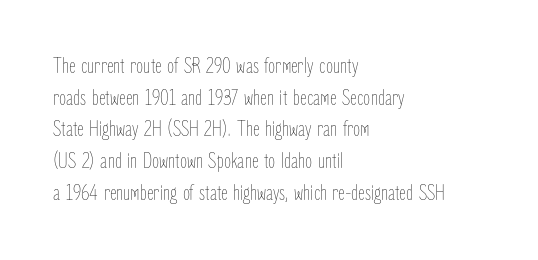
Q: Is the text bold? A: No.
Q: Is the text italic (slanted)? A: No, it is upright.
Q: Is the text underlined? A: No.
Q: How is the paragraph aligned? A: Left-aligned.
Q: Is the spacing between letters normal or unusually wide? A: Normal.
Q: Is the spacing between lines tight, normal or loose? A: Normal.
